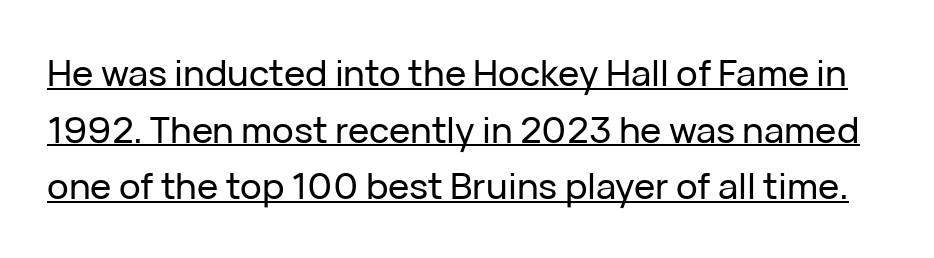
Q: Is the text italic (slanted)? A: No, it is upright.
Q: Is the typeface a serif or a sans-serif typeface? A: Sans-serif.
Q: Is the text underlined? A: Yes.
Q: Is the spacing between letters normal or unusually wide? A: Normal.
Q: Is the spacing between lines tight, normal or loose? A: Normal.
Q: Width (condensed, normal, or wide)? A: Normal.
Q: Stroke contrast? A: Low.
Q: x-height? A: Medium.
Q: Monospaced? A: No.
